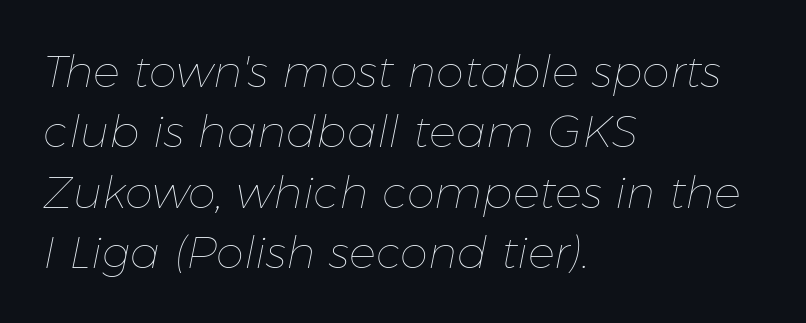
The vertical gap from one line to the next is medium. Do the characters align in a grid? No, the font is proportional. Stems here are at most as thick as an everyday book face. Bare-footed words on every line. Which margin do the lines hug? The left one — the right edge is uneven. The face used here has a pronounced slope to its letters.
